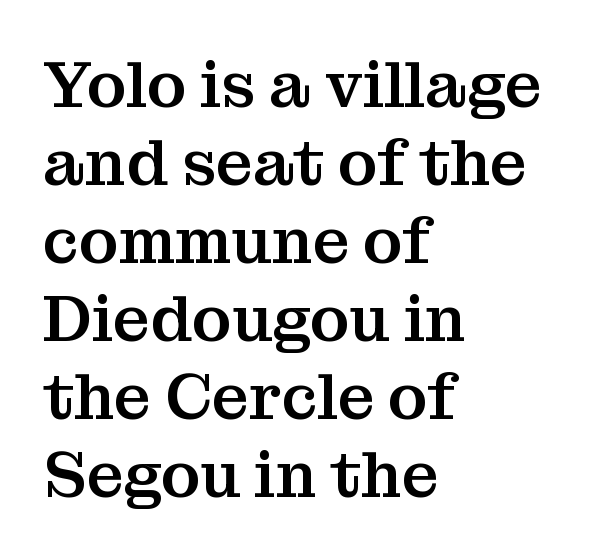
Caption: standard tracking, unaltered. Observe the serifs anchoring each vertical stroke in this sample. The rendering uses natural spacing where letterforms have individual widths. The paragraph has a hard left edge and a soft right edge. Plain, unruled lines of type.
